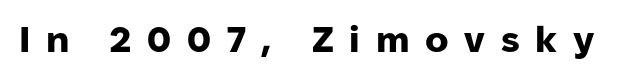
{"serif": "no", "italic": "no", "bold": "yes", "weight": "heavy", "width": "normal", "stroke_contrast": "low", "x_height": "medium", "monospaced": "no", "underline": "no", "letter_spacing": "wide", "letter_spacing_em": 0.44, "glyph_px": 36}
